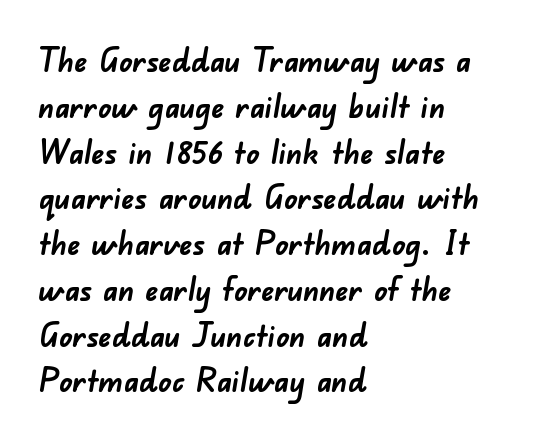
Each letter keeps its own natural width here, so spacing adapts to shape. In terms of leading, this rendering sits right in the middle. What weight is shown? A full bold with thick strokes. Check where the strokes stop: nothing finishes them off — pure sans. The space beneath each line is pristine and unruled. Each word holds together tightly as a unit, with standard inter-letter gaps.
